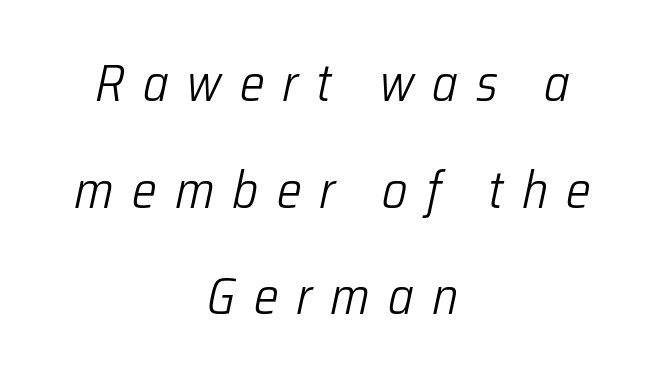
The image shows 52 px light, condensed type, italic (leaning right); set centered, loose line spacing (2.05x), unusually wide letter spacing (+0.35 em), not underlined; low stroke contrast and a medium x-height.
